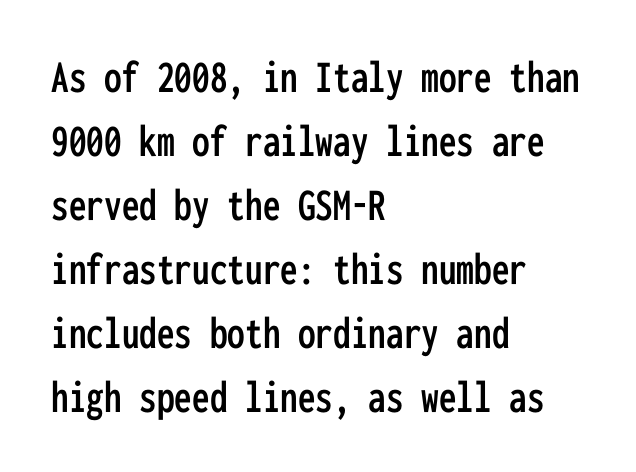
Where is the straight margin? On the left. The designer went with a sans here, leaving each stem footless. The face used here is monospaced, like something from a code editor. Standard letterfit; no display-style spreading of the glyphs.
